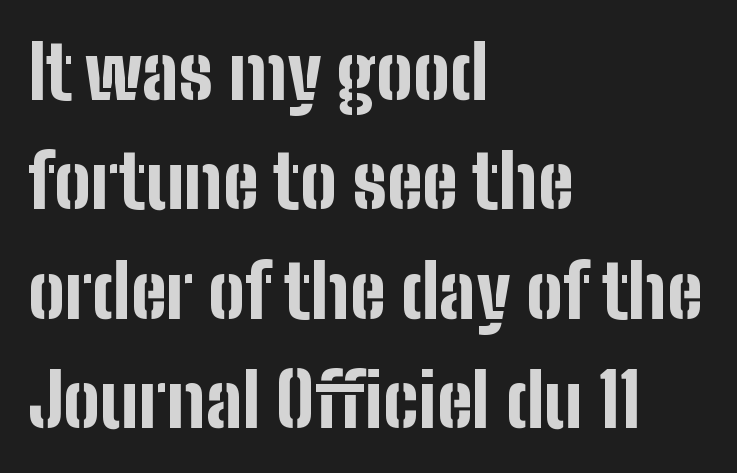
Every letter is thick-stroked: bold, no question. The letters advance in unequal steps, a hallmark of proportional type. The passage shown is not underscored anywhere. Does the copy run flush right? No — it runs flush left. Is there much room between lines? A standard amount, neither cramped nor airy. Check where the strokes stop: nothing finishes them off — pure sans.
